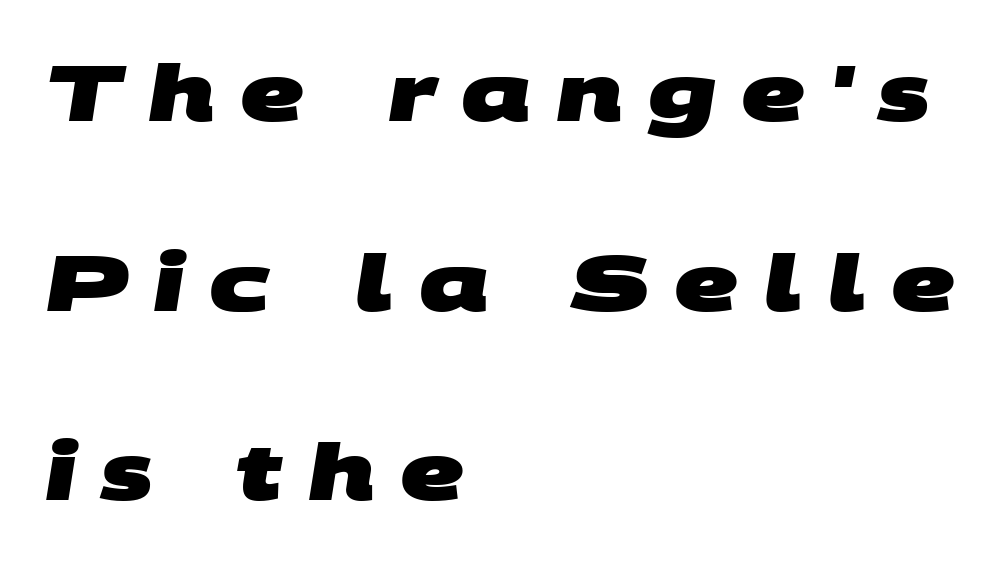
The image shows 78 px heavy, wide sans-serif type; set left-aligned, loose line spacing (2.43x), unusually wide letter spacing (+0.32 em), not underlined; medium stroke contrast and a large x-height.
